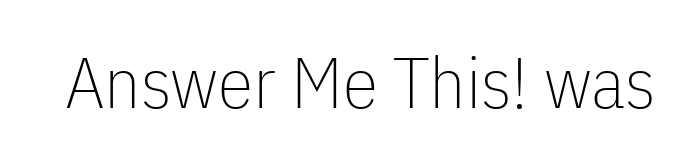
Q: Is the text bold? A: No.
Q: Is the text italic (slanted)? A: No, it is upright.
Q: Is the typeface a serif or a sans-serif typeface? A: Sans-serif.
Q: Is the text underlined? A: No.
Q: Is the spacing between letters normal or unusually wide? A: Normal.
Q: Width (condensed, normal, or wide)? A: Condensed.
Q: Stroke contrast? A: Low.
Q: x-height? A: Medium.
Q: Monospaced? A: No.
